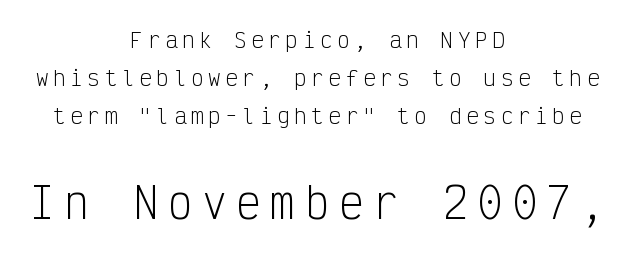
Q: Is the text bold? A: No.
Q: Is the text italic (slanted)? A: No, it is upright.
Q: Is the typeface a serif or a sans-serif typeface? A: Sans-serif.
Q: Is the text underlined? A: No.
Q: How is the paragraph aligned? A: Centered.
Q: Is the spacing between letters normal or unusually wide? A: Unusually wide.
Q: Which block of text is set in a larger size, the first (top) or the second (bottom)? A: The second (bottom) one.
Q: Width (condensed, normal, or wide)? A: Condensed.
Q: Stroke contrast? A: Low.
Q: x-height? A: Medium.
Q: Monospaced? A: Yes.
